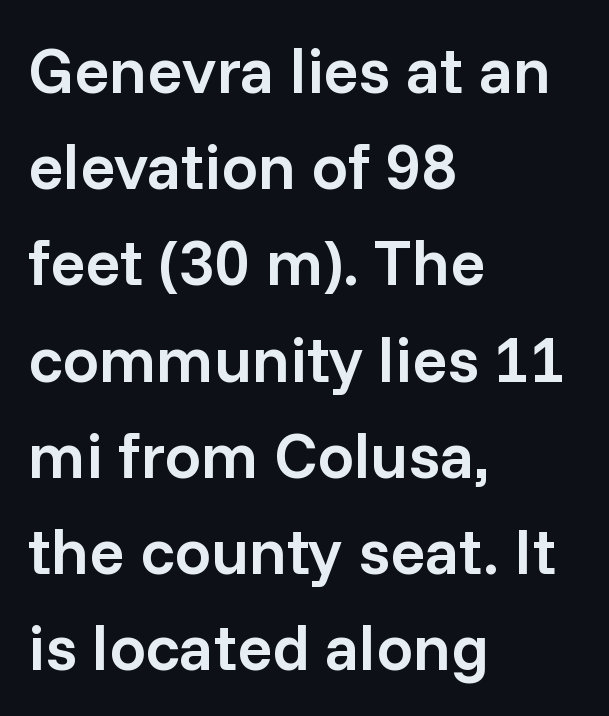
The setting favours the left margin, as ordinary paragraphs usually do. Decoration check: the copy has no underline. You can tell it's not italic because the verticals are truly vertical. No feet cap the strokes, marking this as sans-serif type.
